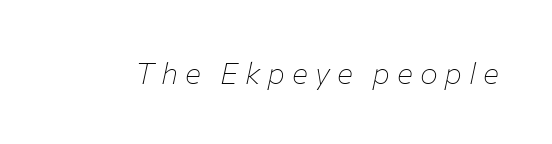
The image shows 30 px thin type, italic (leaning right); set unusually wide letter spacing (+0.23 em), not underlined; low stroke contrast and a medium x-height.
